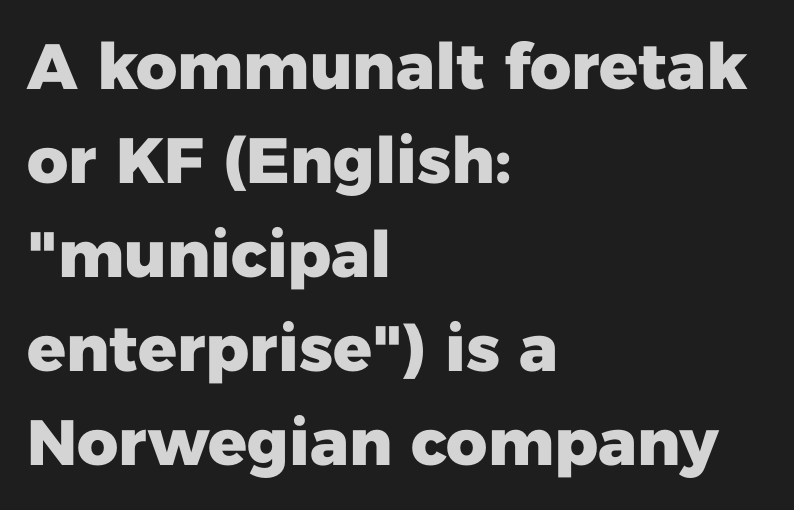
The image shows 64 px heavy sans-serif type, upright; set left-aligned, normal line spacing (1.47x), normal letter spacing, not underlined; low stroke contrast and a medium x-height.
